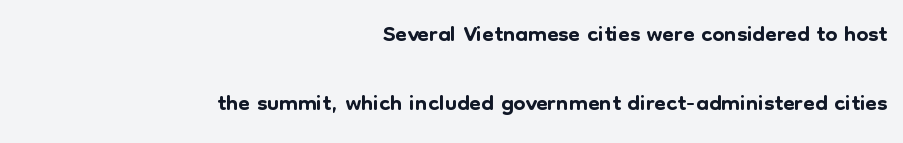
The image shows 34 px sans-serif type, upright; set right-aligned, loose line spacing (2.03x), normal letter spacing, not underlined; low stroke contrast and a medium x-height.
